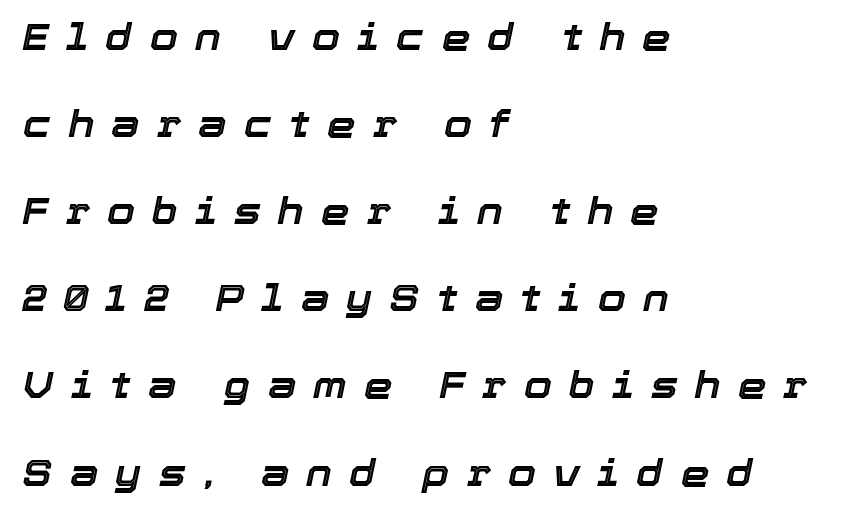
Italic: yes, the glyphs are oblique. The rendering inserts visible extra space after every character. Beneath every word, the page is bare. Casual observation: everything's shoved over to the left.
